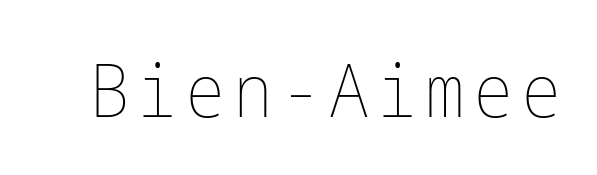
The image shows 75 px thin, condensed type, upright; set not underlined; low stroke contrast and a medium x-height.
